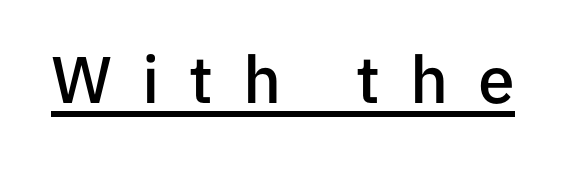
The image shows 66 px semibold sans-serif type, upright; set unusually wide letter spacing (+0.45 em), underlined; low stroke contrast and a medium x-height.
